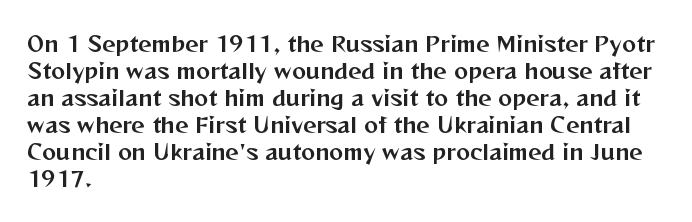
The image shows 21 px text type, upright; set left-aligned, normal line spacing (1.29x), normal letter spacing, not underlined.
